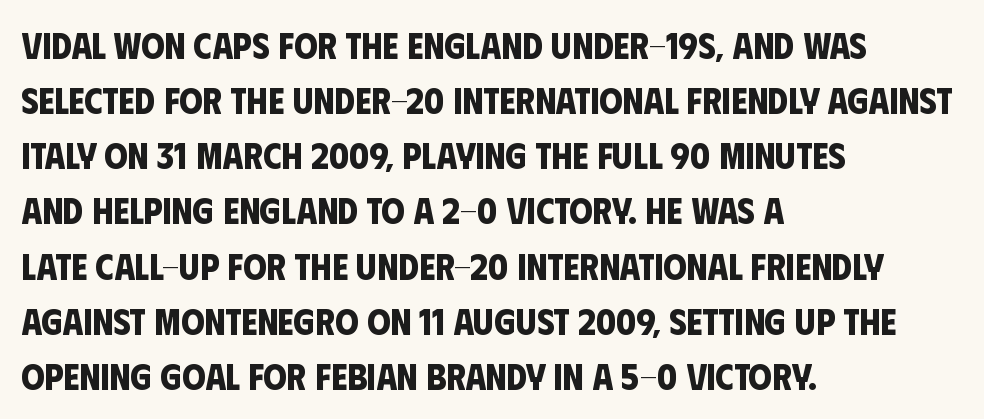
Q: Is the text bold? A: Yes.
Q: Is the typeface a serif or a sans-serif typeface? A: Sans-serif.
Q: Is the text underlined? A: No.
Q: How is the paragraph aligned? A: Left-aligned.
Q: Is the spacing between letters normal or unusually wide? A: Normal.
Q: Is the spacing between lines tight, normal or loose? A: Normal.
Q: Width (condensed, normal, or wide)? A: Condensed.
Q: Stroke contrast? A: Low.
Q: x-height? A: Large.
Q: Monospaced? A: No.
